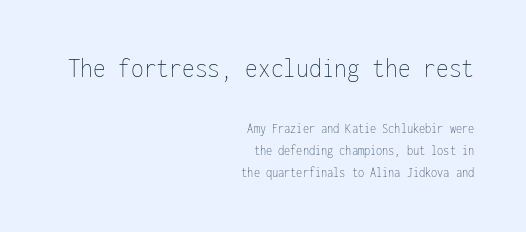
The image shows 29 px thin, condensed type, upright, monospaced; set right-aligned, normal line spacing (1.55x), normal letter spacing, not underlined; the first (top) block is 2.07x larger; low stroke contrast and a medium x-height.
